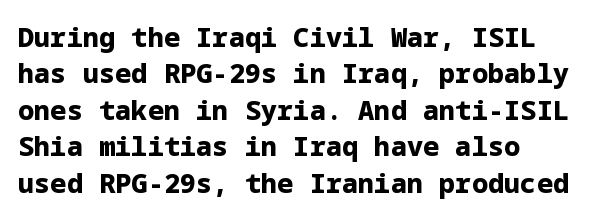
Q: Is the text bold? A: Yes.
Q: Is the text italic (slanted)? A: No, it is upright.
Q: Is the text underlined? A: No.
Q: How is the paragraph aligned? A: Left-aligned.
Q: Is the spacing between letters normal or unusually wide? A: Normal.
Q: Is the spacing between lines tight, normal or loose? A: Normal.
